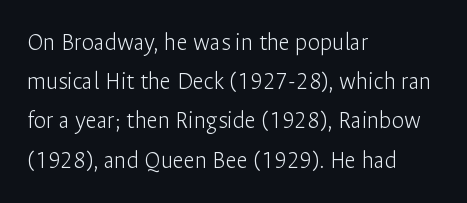
Q: Is the text bold? A: No.
Q: Is the text italic (slanted)? A: No, it is upright.
Q: Is the text underlined? A: No.
Q: How is the paragraph aligned? A: Left-aligned.
Q: Is the spacing between letters normal or unusually wide? A: Normal.
Q: Is the spacing between lines tight, normal or loose? A: Normal.
